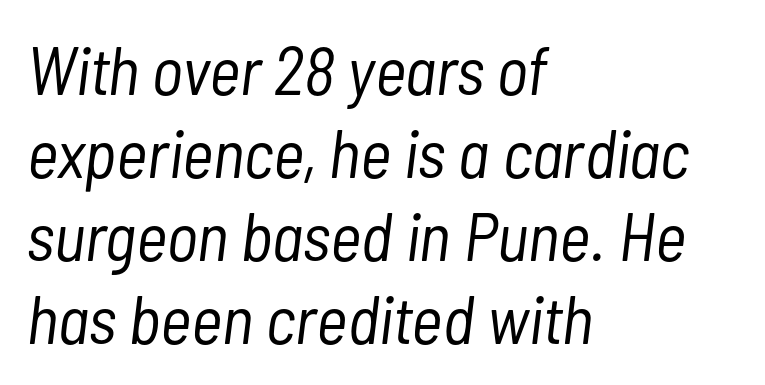
{"italic": "yes", "lean": "right", "slant_degrees": 7, "bold": "no", "weight": "light", "width": "condensed", "stroke_contrast": "low", "x_height": "medium", "monospaced": "no", "underline": "no", "align": "left", "line_spacing_ratio": 1.22, "letter_spacing": "normal", "letter_spacing_em": 0.0, "glyph_px": 68}
